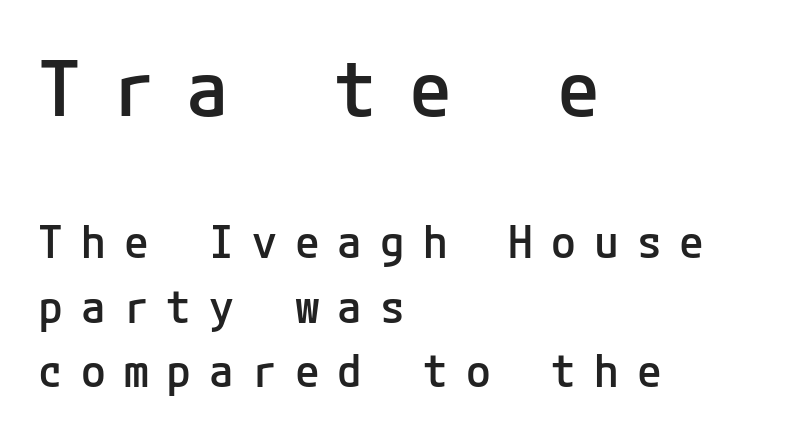
The image shows 78 px semibold sans-serif type, upright; set left-aligned, normal line spacing (1.44x), unusually wide letter spacing (+0.4 em), not underlined; the first (top) block is 1.73x larger; low stroke contrast and a medium x-height.
